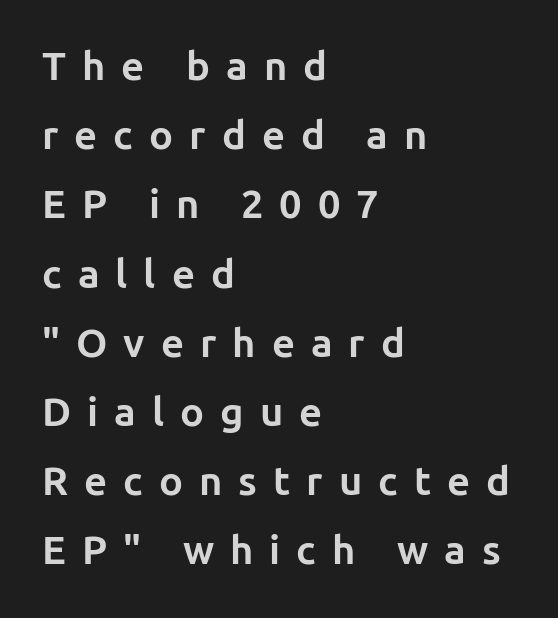
{"serif": "no", "italic": "no", "bold": "yes", "weight": "bold", "width": "normal", "stroke_contrast": "low", "x_height": "medium", "monospaced": "no", "underline": "no", "align": "left", "line_spacing_ratio": 1.73, "letter_spacing": "wide", "letter_spacing_em": 0.4, "glyph_px": 40}
